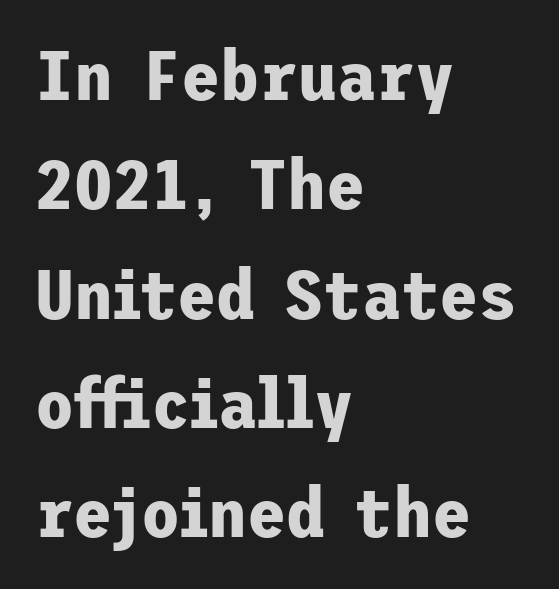
Designer's note — italics off, roman on. The compositor pushed each line to the left boundary. The block of text has a typical density, with ordinary space between rows. Type without underlining. Default kerning and tracking; the words read as compact shapes. Examine the stroke ends and you'll find no serifs.
